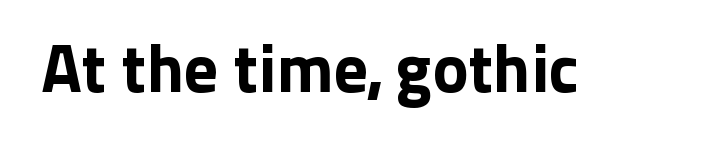
{"serif": "no", "italic": "no", "width": "normal", "stroke_contrast": "low", "x_height": "medium", "monospaced": "no", "underline": "no", "letter_spacing": "normal", "letter_spacing_em": 0.0, "glyph_px": 68}
